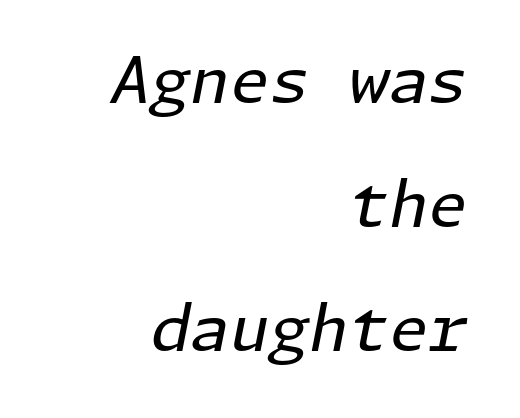
{"italic": "yes", "lean": "right", "slant_degrees": 11, "bold": "no", "weight": "regular", "width": "normal", "stroke_contrast": "low", "x_height": "medium", "underline": "no", "align": "right", "line_spacing": "loose", "line_spacing_ratio": 1.94, "letter_spacing": "normal", "letter_spacing_em": 0.0, "glyph_px": 64}
